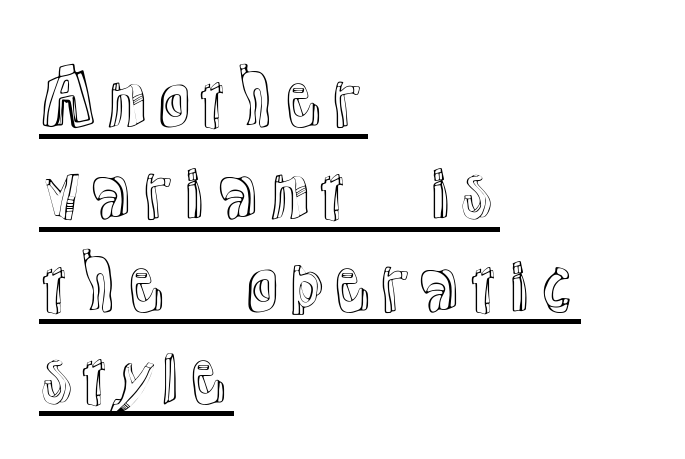
Q: Is the text italic (slanted)? A: No, it is upright.
Q: Is the text underlined? A: Yes.
Q: How is the paragraph aligned? A: Left-aligned.
Q: Is the spacing between letters normal or unusually wide? A: Normal.
Q: Is the spacing between lines tight, normal or loose? A: Normal.
Q: Width (condensed, normal, or wide)? A: Normal.
Q: x-height? A: Medium.
Q: Monospaced? A: No.
